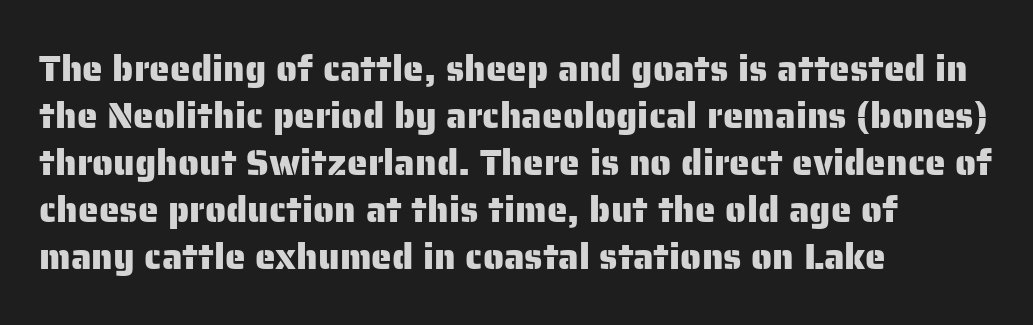
{"serif": "no", "italic": "no", "width": "normal", "stroke_contrast": "low", "x_height": "medium", "monospaced": "no", "underline": "no", "align": "left", "line_spacing": "normal", "line_spacing_ratio": 1.27, "letter_spacing": "normal", "letter_spacing_em": 0.0, "glyph_px": 37}
